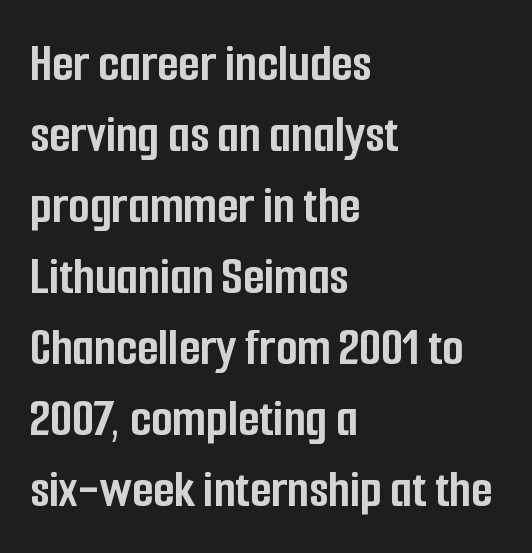
Q: Is the text bold? A: Yes.
Q: Is the text italic (slanted)? A: No, it is upright.
Q: Is the typeface a serif or a sans-serif typeface? A: Sans-serif.
Q: Is the text underlined? A: No.
Q: How is the paragraph aligned? A: Left-aligned.
Q: Is the spacing between letters normal or unusually wide? A: Normal.
Q: Is the spacing between lines tight, normal or loose? A: Normal.
Q: Width (condensed, normal, or wide)? A: Condensed.
Q: Stroke contrast? A: Low.
Q: x-height? A: Medium.
Q: Monospaced? A: No.
